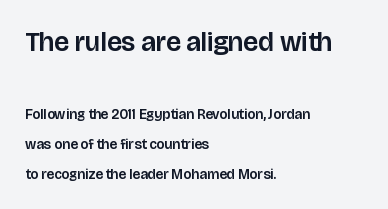
A typesetter would call this zero additional tracking. Between these two stacked blocks, the higher one wins on size. The zone under the glyphs is completely vacant. Does the copy run flush right? No — it runs flush left.
